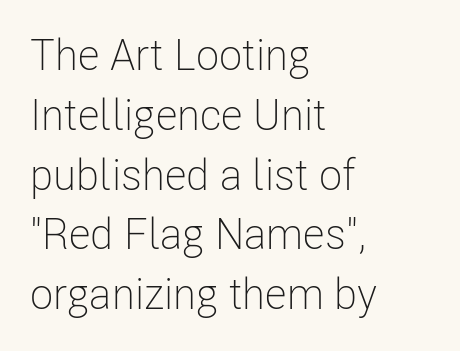
The image shows 43 px light, condensed sans-serif type, upright; set left-aligned, normal line spacing (1.39x), normal letter spacing, not underlined; low stroke contrast and a medium x-height.
